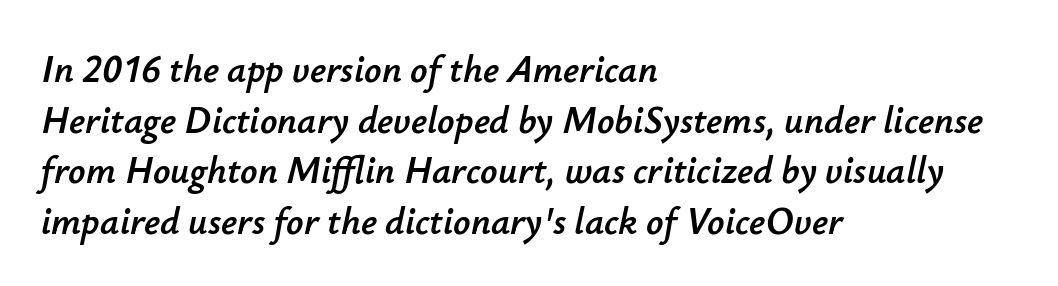
The image shows 38 px text type, italic (leaning right); set left-aligned, normal line spacing (1.33x), normal letter spacing, not underlined; low stroke contrast and a small x-height.
